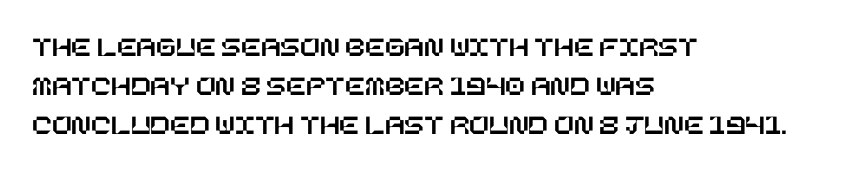
Quick note: not italic, upright. Honestly, the row spacing looks completely unremarkable. No extra tracking has been applied to these lines. Short and long lines alike share a common starting point at left. The string is rendered with underlining switched off.
